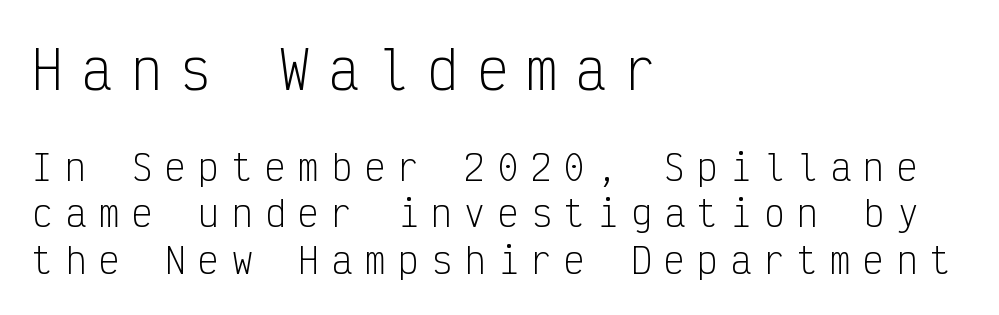
The image shows 52 px light, condensed sans-serif type, upright, monospaced; set left-aligned, normal line spacing (1.32x), unusually wide letter spacing (+0.35 em), not underlined; the first (top) block is 1.49x larger; low stroke contrast and a medium x-height.
